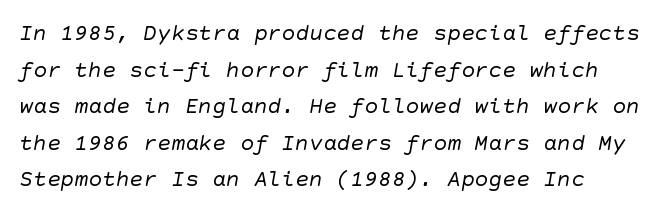
The image shows 23 px text type; set left-aligned, normal line spacing (1.59x), normal letter spacing, not underlined.
